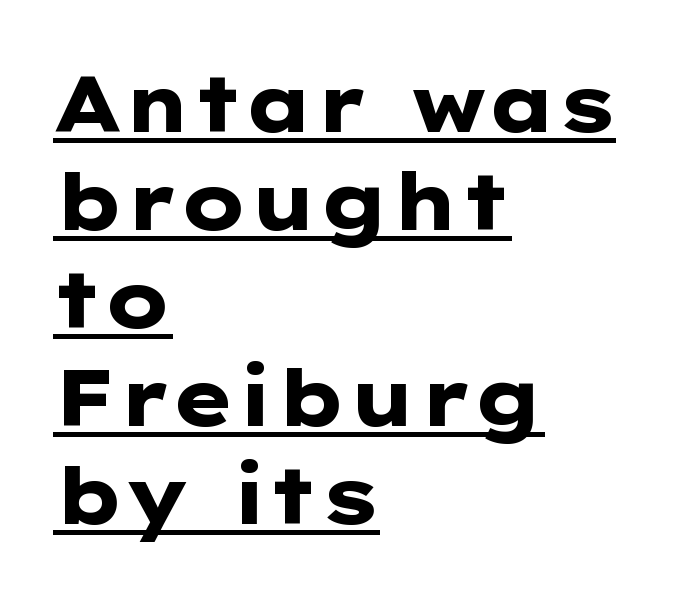
{"serif": "no", "italic": "no", "bold": "yes", "weight": "heavy", "width": "wide", "stroke_contrast": "low", "x_height": "medium", "monospaced": "no", "underline": "yes", "align": "left", "line_spacing_ratio": 1.24, "letter_spacing": "normal", "letter_spacing_em": 0.0, "glyph_px": 79}
